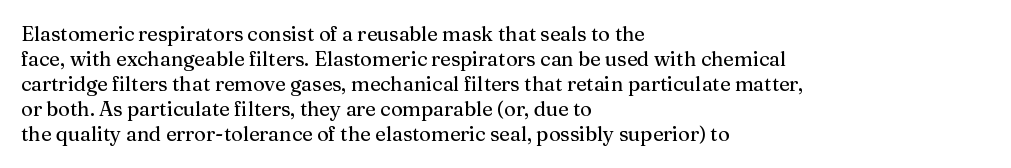
Q: Is the text italic (slanted)? A: No, it is upright.
Q: Is the text underlined? A: No.
Q: How is the paragraph aligned? A: Left-aligned.
Q: Is the spacing between letters normal or unusually wide? A: Normal.
Q: Is the spacing between lines tight, normal or loose? A: Normal.
